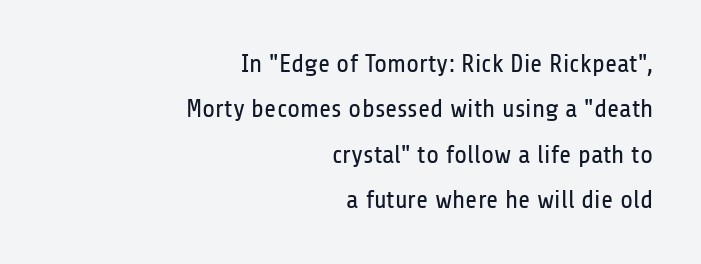
The image shows 26 px text type, upright; set right-aligned, line spacing 1.75x, normal letter spacing, not underlined.
